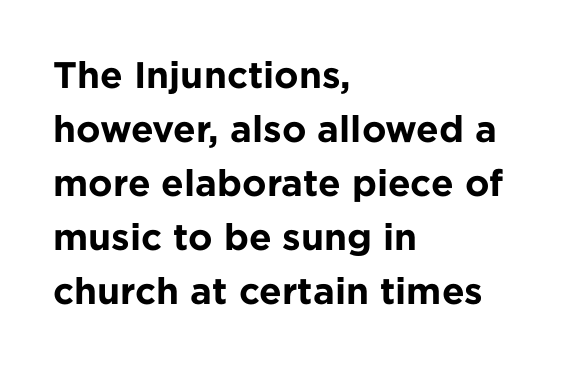
{"serif": "no", "italic": "no", "bold": "yes", "weight": "bold", "width": "normal", "stroke_contrast": "low", "x_height": "medium", "monospaced": "no", "underline": "no", "align": "left", "line_spacing": "normal", "line_spacing_ratio": 1.46, "letter_spacing": "normal", "letter_spacing_em": 0.0, "glyph_px": 37}
